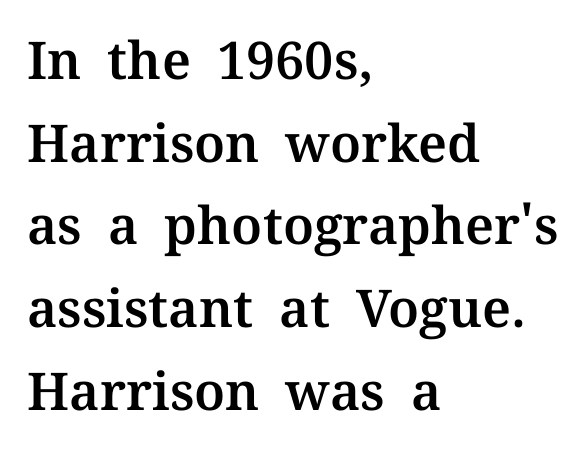
Q: Is the text italic (slanted)? A: No, it is upright.
Q: Is the typeface a serif or a sans-serif typeface? A: Serif.
Q: Is the text underlined? A: No.
Q: How is the paragraph aligned? A: Left-aligned.
Q: Is the spacing between letters normal or unusually wide? A: Normal.
Q: Is the spacing between lines tight, normal or loose? A: Normal.
Q: Width (condensed, normal, or wide)? A: Normal.
Q: Stroke contrast? A: Medium.
Q: x-height? A: Medium.
Q: Monospaced? A: No.
